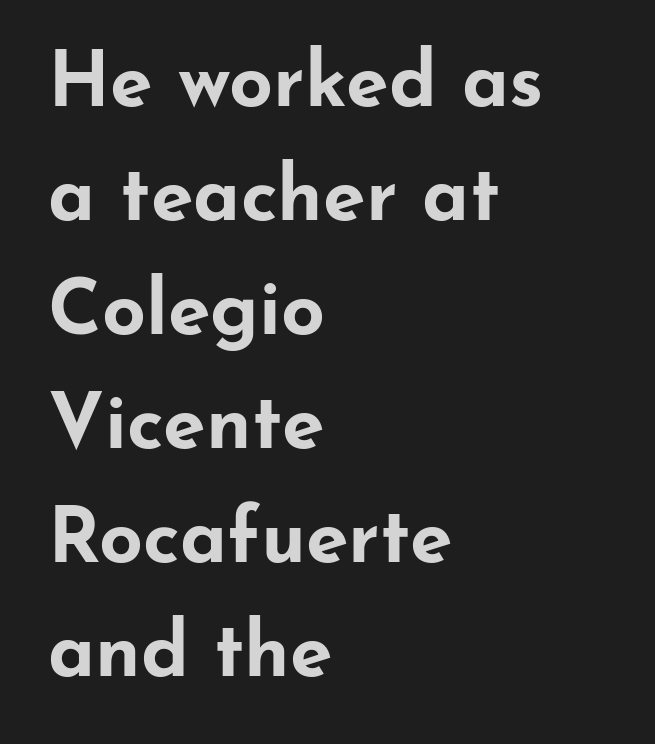
Do the letters lean? They stand straight. A typesetter would call this zero additional tracking. Underline: absent. Grotesque or geometric, the face here clearly has no serifs.
